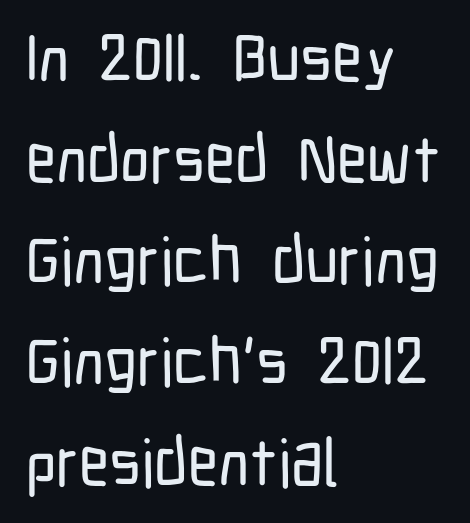
{"serif": "no", "italic": "no", "width": "condensed", "stroke_contrast": "low", "x_height": "medium", "monospaced": "no", "underline": "no", "align": "left", "line_spacing": "normal", "line_spacing_ratio": 1.53, "letter_spacing": "normal", "letter_spacing_em": 0.0, "glyph_px": 66}
